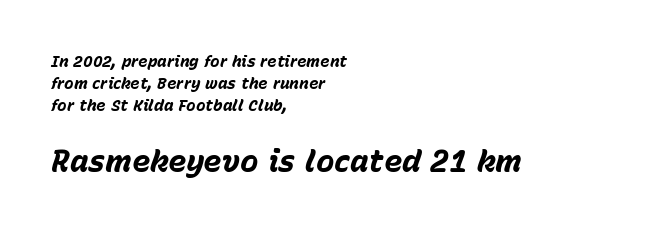
{"italic": "yes", "lean": "right", "slant_degrees": 15, "bold": "yes", "weight": "bold", "width": "normal", "stroke_contrast": "low", "x_height": "medium", "monospaced": "no", "underline": "no", "align": "left", "line_spacing": "normal", "line_spacing_ratio": 1.38, "letter_spacing": "normal", "letter_spacing_em": 0.0, "larger_block": "second", "size_ratio": 1.94, "glyph_px": 31}
